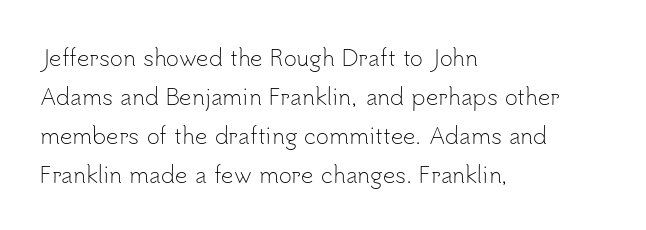
The face used here is rendered with its standard letterfit. The weight would be labelled regular, book, light, or lighter still. Does the copy run flush right? No — it runs flush left. A bare baseline throughout the passage. Notice how the stems are strictly vertical — no italics here.
